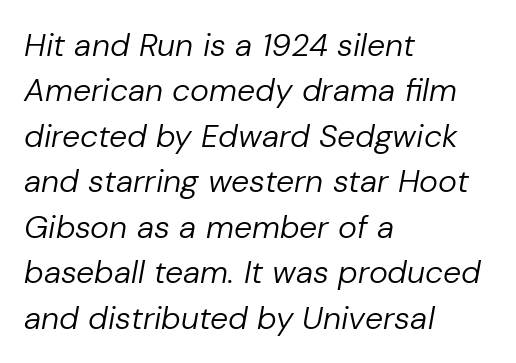
{"italic": "yes", "lean": "right", "slant_degrees": 10, "bold": "no", "weight": "regular", "width": "normal", "stroke_contrast": "low", "x_height": "medium", "monospaced": "no", "underline": "no", "align": "left", "line_spacing": "normal", "line_spacing_ratio": 1.42, "letter_spacing": "normal", "letter_spacing_em": 0.0, "glyph_px": 32}
